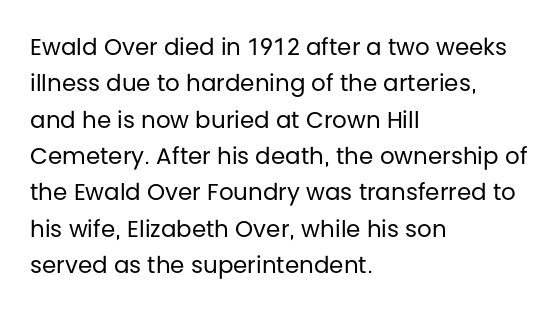
The image shows 23 px text type, upright; set left-aligned, normal line spacing (1.58x), normal letter spacing, not underlined.
